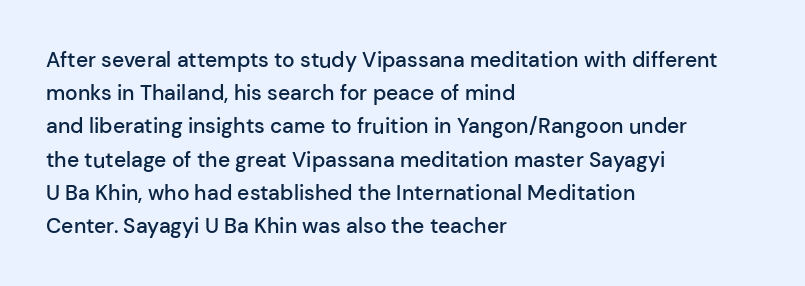
{"italic": "no", "bold": "semi", "underline": "no", "align": "left", "line_spacing": "normal", "line_spacing_ratio": 1.58, "letter_spacing": "normal", "letter_spacing_em": 0.0, "glyph_px": 21}
